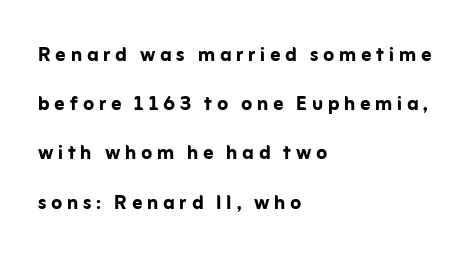
The text block is weighted toward the left margin, trailing off unevenly rightward. Vertical strokes here are truly vertical. Regarding leading, the lines here are spaced well apart. The gap between lines stays unmarked. These lines carry a lot of weight — the face is fully bold.
